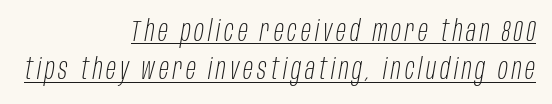
{"italic": "yes", "lean": "right", "slant_degrees": 10, "bold": "no", "weight": "light", "width": "condensed", "stroke_contrast": "low", "x_height": "large", "monospaced": "no", "underline": "yes", "align": "right", "line_spacing": "normal", "line_spacing_ratio": 1.32, "glyph_px": 29}
